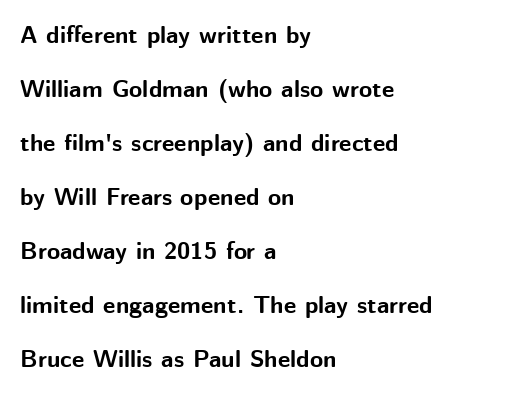
Is the block centered? No — it sits flush against the left margin. Here the glyphs are tracked normally, forming tight word shapes. The foot of each line stays bare and open. When letters stand straight like this, we call the style roman or upright. Students, this is bold: see how much ink each stroke carries. Leading is clearly above the norm, producing a sparse column.
